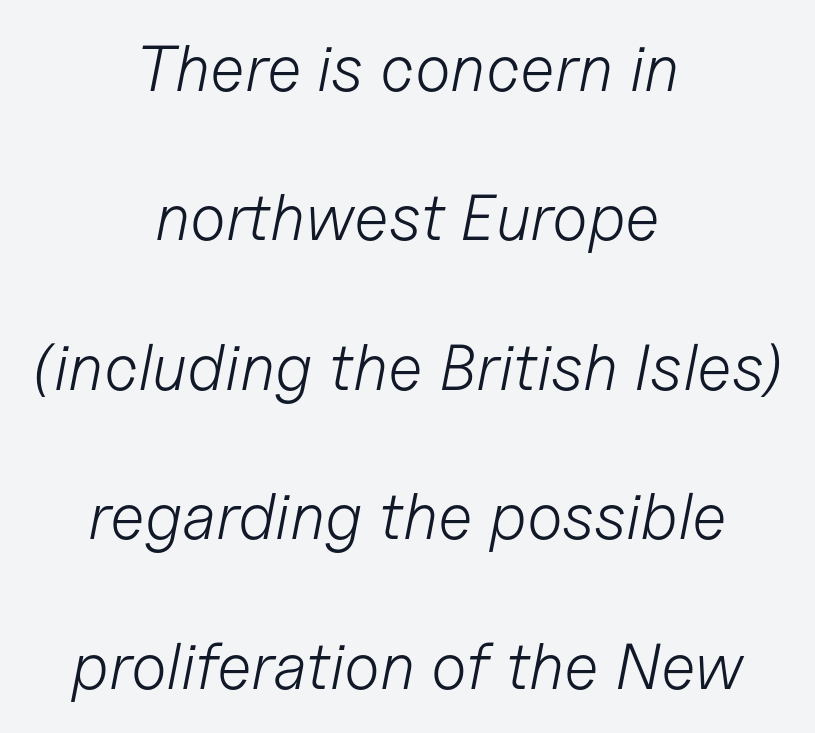
Tracking here is standard; glyphs follow each other at the usual distance. Weight: not bold — regular or lighter. The whitespace from short lines is split evenly between both sides. The space beneath each line is pristine and unruled. Honestly, the rows look like they've been pulled way apart.
